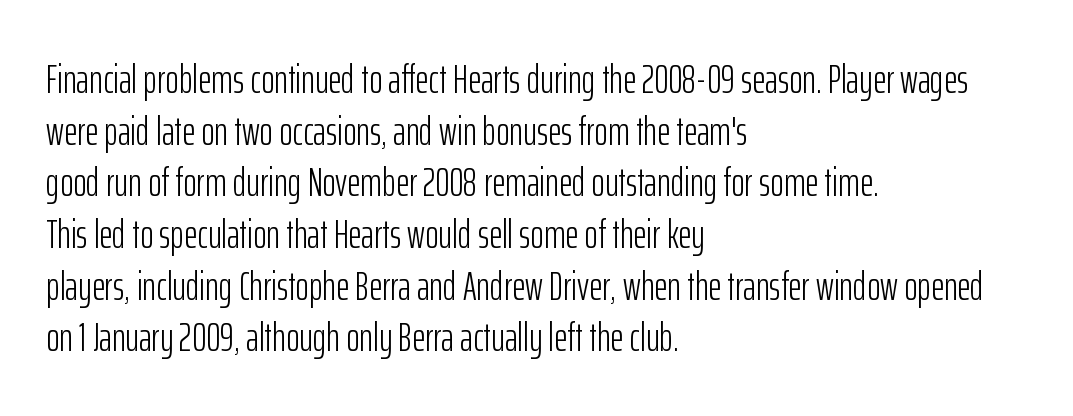
The image shows 41 px light, condensed sans-serif type, upright; set left-aligned, normal line spacing (1.26x), normal letter spacing, not underlined; low stroke contrast and a medium x-height.
